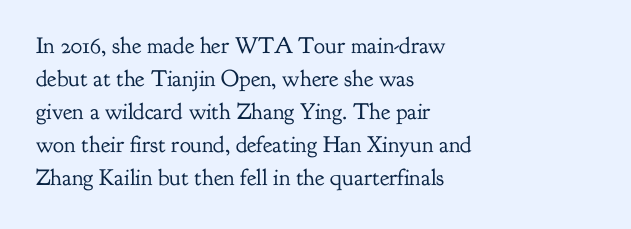
The image shows 23 px text type, upright; set left-aligned, normal line spacing (1.44x), normal letter spacing, not underlined.
